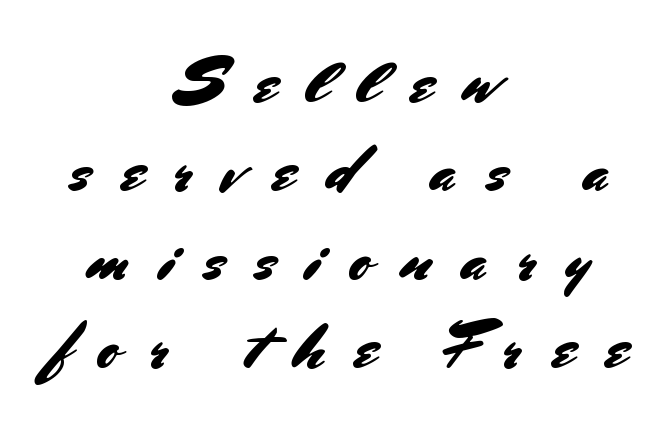
The words here are not underlined. A typesetter would call this proportional, since set widths differ per character. One-word summary of the alignment: center. The line texture is sparse and dotted thanks to wide tracking. Notice how descenders clear the ascenders below comfortably — that's standard leading.
